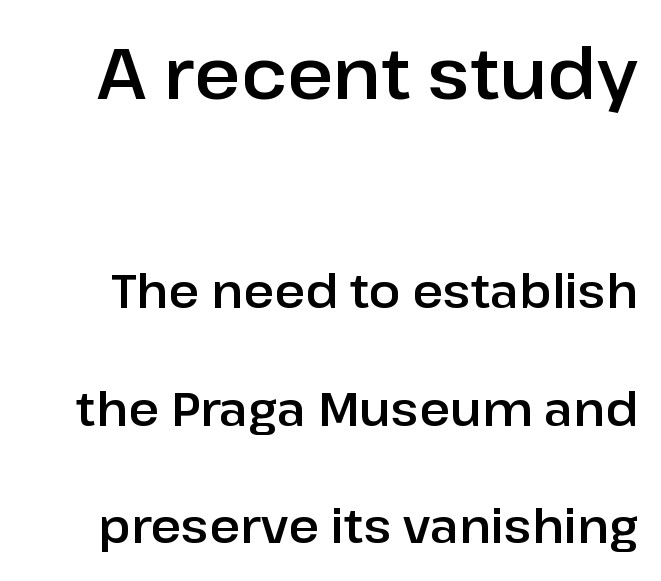
The image shows 71 px sans-serif type, upright; set loose line spacing (2.5x), normal letter spacing, not underlined; the first (top) block is 1.51x larger; low stroke contrast and a medium x-height.
